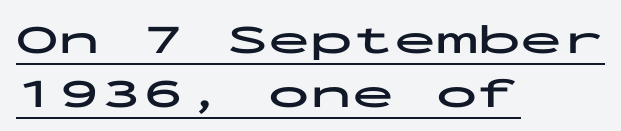
The image shows 42 px bold, wide sans-serif type, upright, monospaced; set left-aligned, normal line spacing (1.28x), normal letter spacing, underlined; low stroke contrast and a medium x-height.
